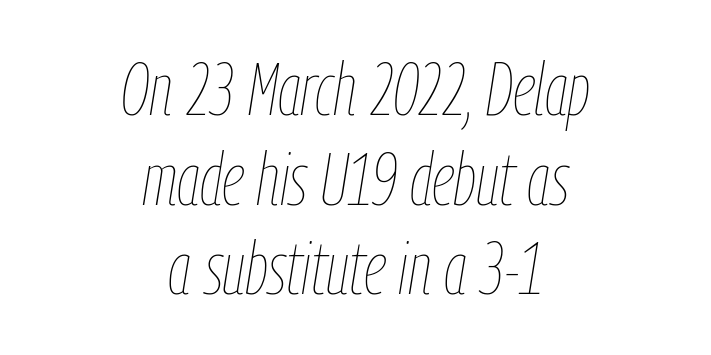
Type without underlining. The face used here is proportionally spaced, like ordinary book or web type. Does the copy run flush right? No — it is centered line by line. The letters look calm and open, with moderate or lighter stems. Compared with ordinary roman type, these characters are visibly tilted.
